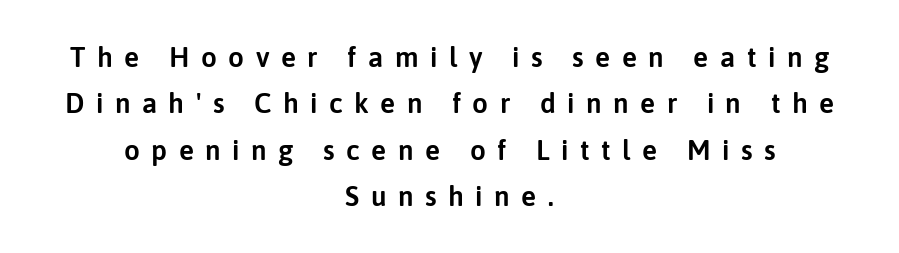
The letters stand upright; this is a roman face. In terms of leading, this rendering sits right in the middle. The rendering positions every line midway between the sides. Words float on clear page, feet unadorned. A typesetter would call this proportional, since set widths differ per character.
